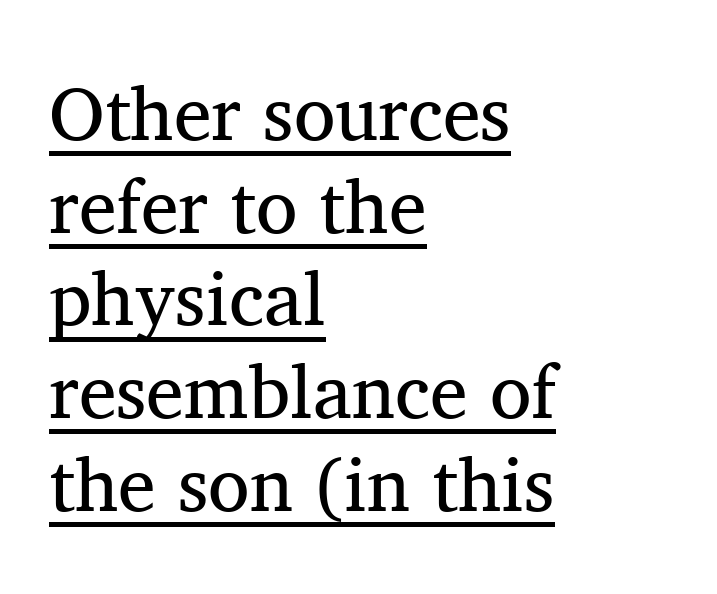
Q: Is the text bold? A: No.
Q: Is the text italic (slanted)? A: No, it is upright.
Q: Is the typeface a serif or a sans-serif typeface? A: Serif.
Q: Is the text underlined? A: Yes.
Q: How is the paragraph aligned? A: Left-aligned.
Q: Is the spacing between letters normal or unusually wide? A: Normal.
Q: Width (condensed, normal, or wide)? A: Normal.
Q: Stroke contrast? A: Medium.
Q: x-height? A: Medium.
Q: Monospaced? A: No.
